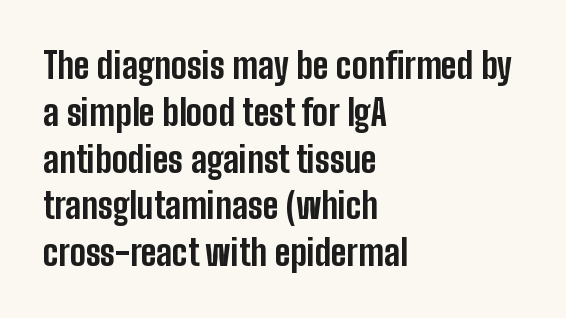
The lettering stays uniformly vertical, giving the passage a roman look. Do the characters align in a grid? No, the font is proportional. How would I describe the line gaps? Plain and ordinary. Plenty of ink on the page — the face is bold. Layout note: lines flush left. Nothing unusual about the tracking: characters are spaced as the font intends.
